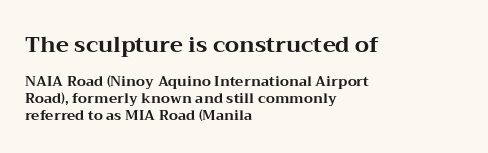
Block one is the big one; block two sits smaller underneath. The space beneath each line is pristine and unruled. Strong, thick strokes mark this as bold type. These lines are set flush left with a ragged right edge.
